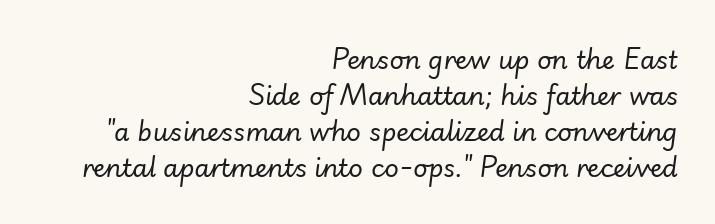
The image shows 25 px text type, italic (leaning right); set right-aligned, normal line spacing (1.44x), normal letter spacing, not underlined.
